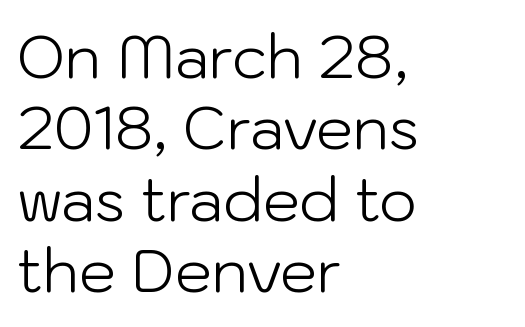
The image shows 59 px light sans-serif type, upright; set left-aligned, line spacing 1.21x, normal letter spacing, not underlined; low stroke contrast and a medium x-height.
